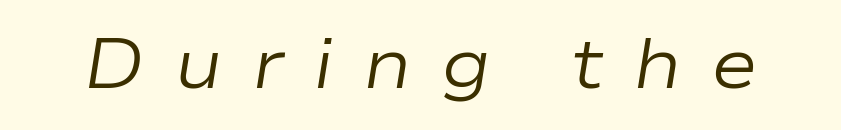
Q: Is the text bold? A: No.
Q: Is the text italic (slanted)? A: Yes, it leans right by about 9 degrees.
Q: Is the text underlined? A: No.
Q: Is the spacing between letters normal or unusually wide? A: Unusually wide.
Q: Width (condensed, normal, or wide)? A: Wide.
Q: Stroke contrast? A: Low.
Q: x-height? A: Medium.
Q: Monospaced? A: No.
